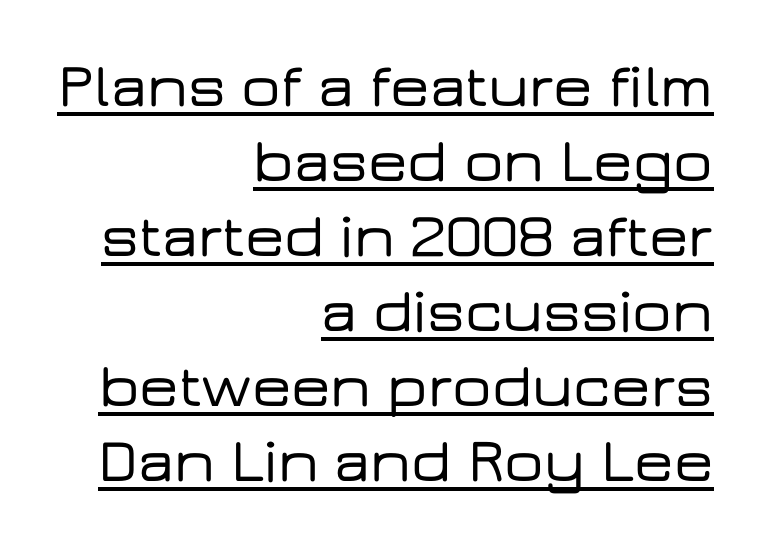
{"serif": "no", "italic": "no", "width": "wide", "stroke_contrast": "low", "x_height": "medium", "monospaced": "no", "underline": "yes", "align": "right", "line_spacing_ratio": 1.21, "letter_spacing": "normal", "letter_spacing_em": 0.0, "glyph_px": 62}
